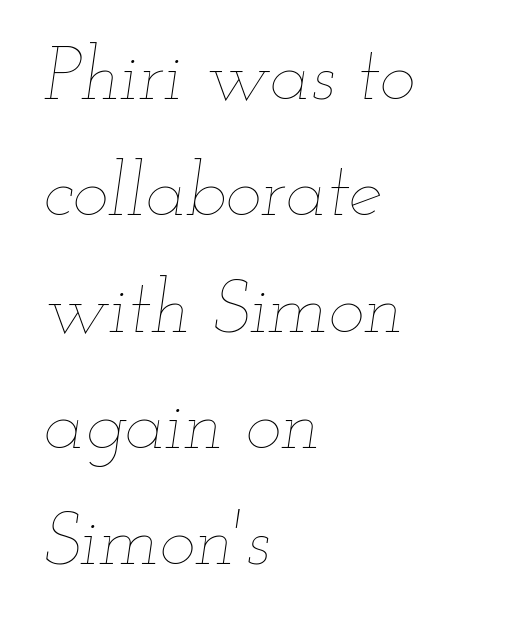
Anything drawn beneath the words? Only blank space. Is the type heavy? It reads as light-to-regular instead. A typesetter would call this leading conventional body-copy spacing. Horizontal alignment here is leftward, the default for most running prose.
